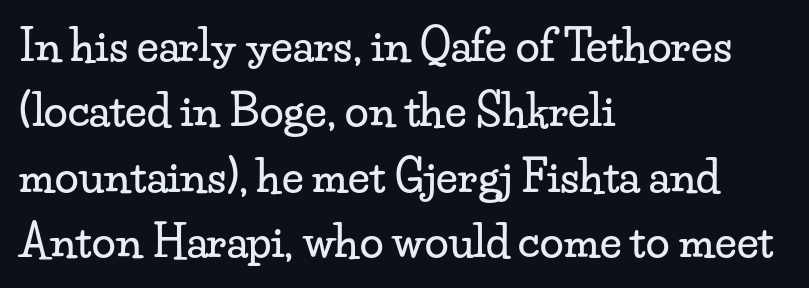
Small tapered or slab feet sit at the stroke ends, so this counts as serif. Default kerning and tracking; the words read as compact shapes. A typesetter would call this leading conventional body-copy spacing. Every stem runs plumb, perpendicular to the baseline. Here the designer chose a conventional face with non-uniform glyph widths.
